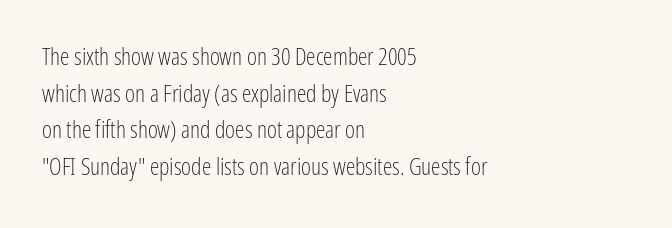
{"italic": "no", "bold": "no", "underline": "no", "align": "left", "line_spacing": "normal", "line_spacing_ratio": 1.53, "letter_spacing": "normal", "letter_spacing_em": 0.0, "glyph_px": 24}
